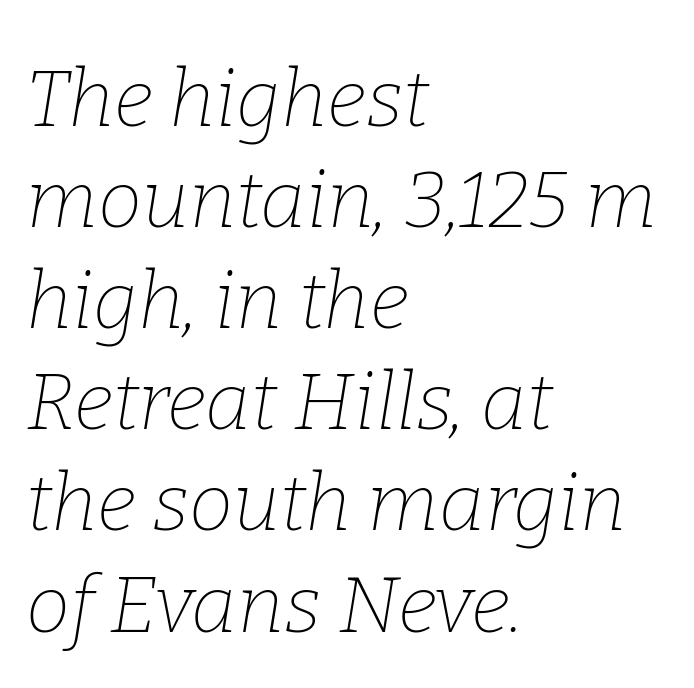
The image shows 79 px thin serif type, italic (leaning right); set left-aligned, normal line spacing (1.28x), normal letter spacing, not underlined; low stroke contrast and a medium x-height.
